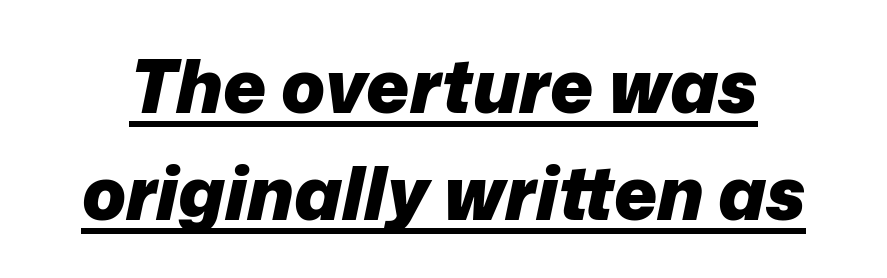
The image shows 73 px heavy type, italic (leaning right); set normal line spacing (1.47x), normal letter spacing, underlined; low stroke contrast and a medium x-height.
